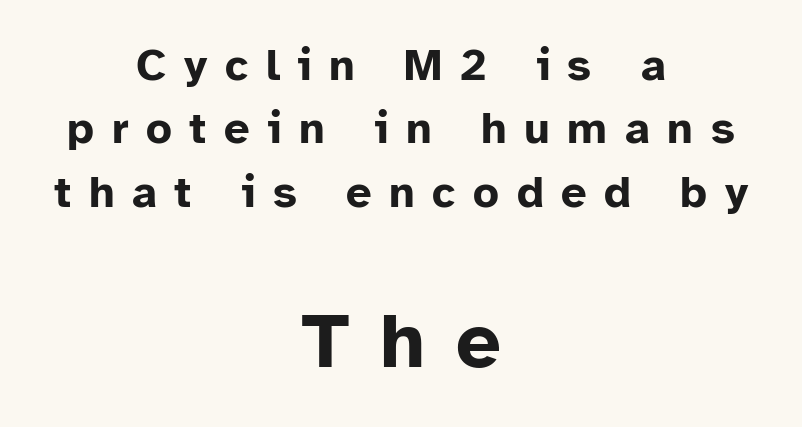
Q: Is the text bold? A: Yes.
Q: Is the text italic (slanted)? A: No, it is upright.
Q: Is the typeface a serif or a sans-serif typeface? A: Sans-serif.
Q: Is the text underlined? A: No.
Q: How is the paragraph aligned? A: Centered.
Q: Is the spacing between letters normal or unusually wide? A: Unusually wide.
Q: Is the spacing between lines tight, normal or loose? A: Normal.
Q: Which block of text is set in a larger size, the first (top) or the second (bottom)? A: The second (bottom) one.
Q: Width (condensed, normal, or wide)? A: Normal.
Q: Stroke contrast? A: Low.
Q: x-height? A: Medium.
Q: Monospaced? A: No.
